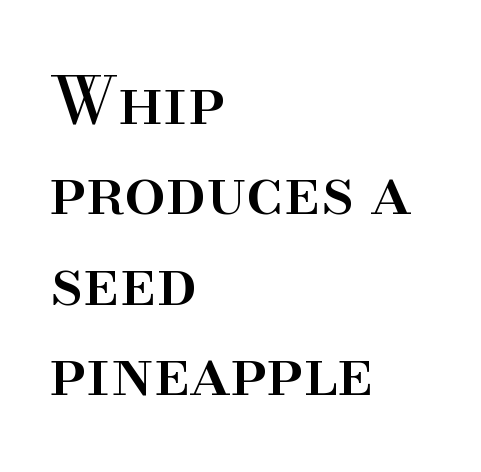
Think of a printed novel: that variable character pitch is what you see here. Every character sits straight up, as roman type does. The rag falls on the right side of this text block. If you measured baseline to baseline, you'd find a middling distance. Regarding serifs, this sample has them.
